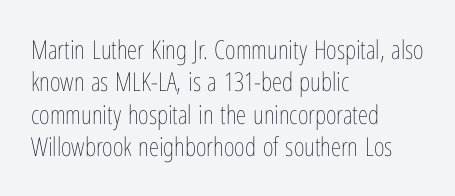
The image shows 26 px text type, upright; set left-aligned, normal line spacing (1.25x), normal letter spacing, not underlined.
